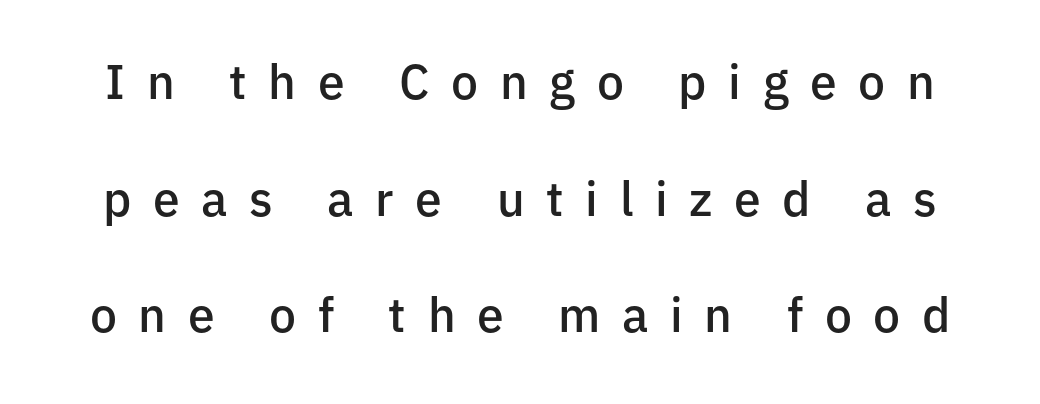
{"serif": "no", "italic": "no", "bold": "semi", "weight": "semibold", "width": "normal", "stroke_contrast": "low", "x_height": "medium", "monospaced": "no", "underline": "no", "line_spacing": "loose", "line_spacing_ratio": 2.43, "letter_spacing": "wide", "letter_spacing_em": 0.45, "glyph_px": 48}
